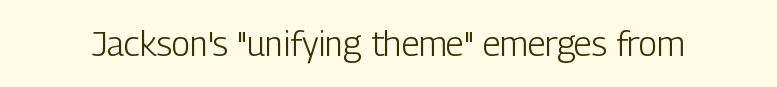
Q: Is the text bold? A: No.
Q: Is the text italic (slanted)? A: No, it is upright.
Q: Is the typeface a serif or a sans-serif typeface? A: Sans-serif.
Q: Is the text underlined? A: No.
Q: Is the spacing between letters normal or unusually wide? A: Normal.
Q: Width (condensed, normal, or wide)? A: Condensed.
Q: Stroke contrast? A: Low.
Q: x-height? A: Medium.
Q: Monospaced? A: No.
